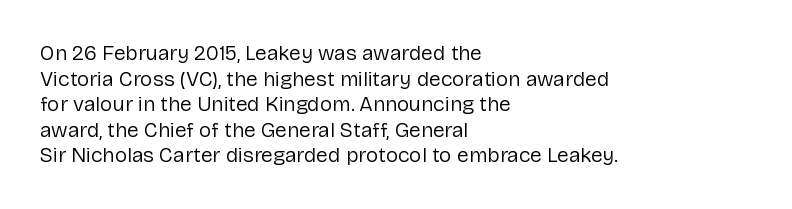
{"italic": "no", "bold": "no", "underline": "no", "align": "left", "line_spacing_ratio": 1.22, "letter_spacing": "normal", "letter_spacing_em": 0.0, "glyph_px": 21}
